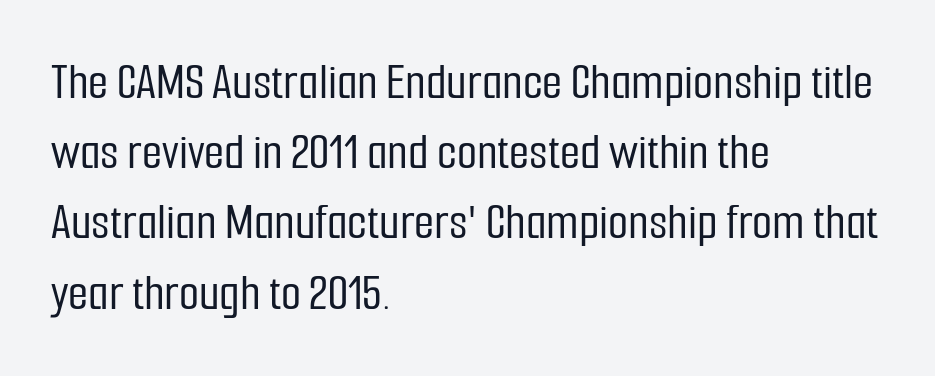
{"serif": "no", "italic": "no", "width": "condensed", "stroke_contrast": "low", "x_height": "medium", "monospaced": "no", "underline": "no", "align": "left", "line_spacing": "normal", "line_spacing_ratio": 1.35, "letter_spacing": "normal", "letter_spacing_em": 0.0, "glyph_px": 52}
